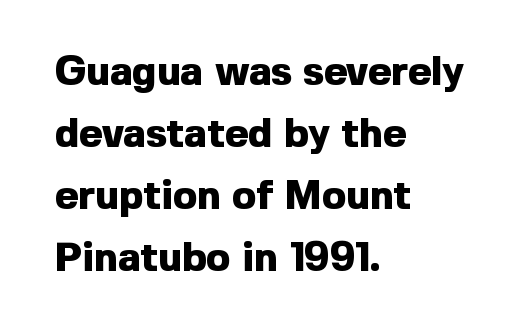
Q: Is the text bold? A: Yes.
Q: Is the text italic (slanted)? A: No, it is upright.
Q: Is the typeface a serif or a sans-serif typeface? A: Sans-serif.
Q: Is the text underlined? A: No.
Q: How is the paragraph aligned? A: Left-aligned.
Q: Is the spacing between letters normal or unusually wide? A: Normal.
Q: Is the spacing between lines tight, normal or loose? A: Normal.
Q: Width (condensed, normal, or wide)? A: Normal.
Q: x-height? A: Medium.
Q: Monospaced? A: No.
